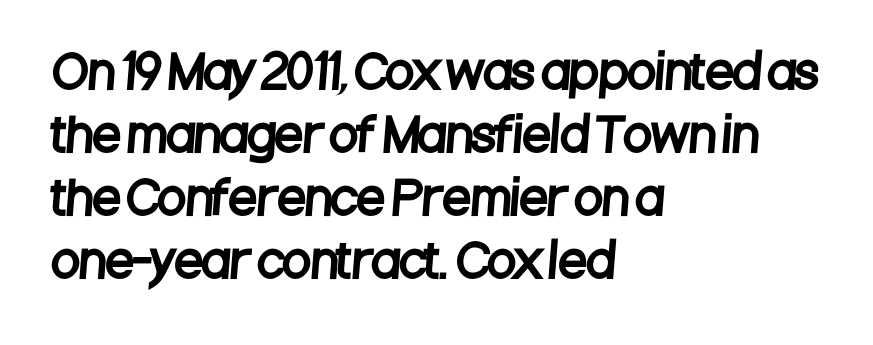
The image shows 46 px condensed sans-serif type; set left-aligned, normal line spacing (1.37x), normal letter spacing, not underlined; low stroke contrast and a large x-height.
